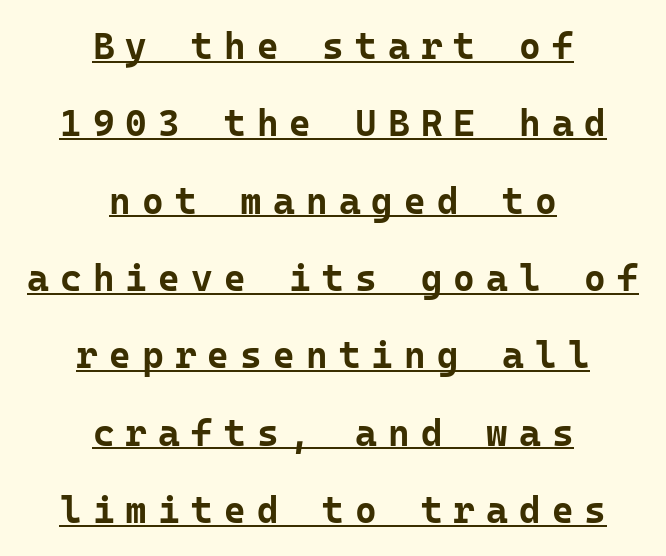
{"serif": "no", "italic": "no", "bold": "yes", "weight": "bold", "width": "normal", "stroke_contrast": "low", "x_height": "medium", "monospaced": "yes", "underline": "yes", "align": "center", "line_spacing": "loose", "line_spacing_ratio": 2.09, "letter_spacing": "wide", "letter_spacing_em": 0.3, "glyph_px": 37}
